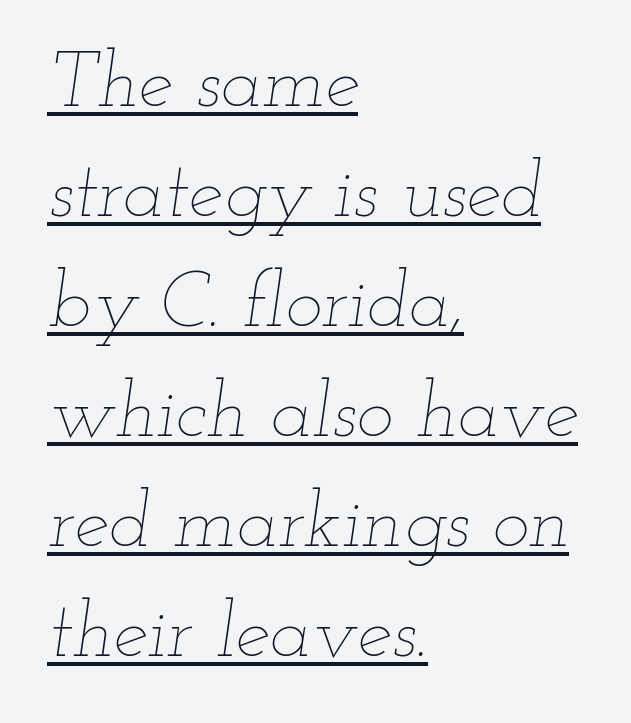
{"italic": "yes", "lean": "right", "slant_degrees": 12, "bold": "no", "weight": "thin", "width": "wide", "stroke_contrast": "low", "x_height": "small", "monospaced": "no", "underline": "yes", "align": "left", "line_spacing": "normal", "line_spacing_ratio": 1.41, "letter_spacing": "normal", "letter_spacing_em": 0.0, "glyph_px": 78}
